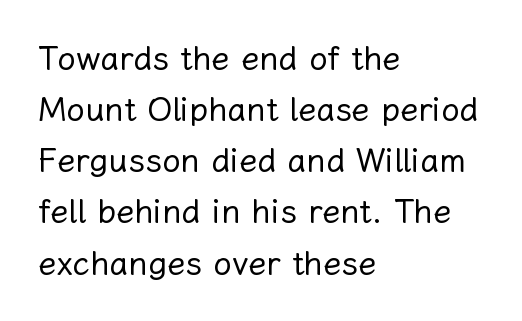
{"italic": "no", "bold": "no", "weight": "regular", "width": "normal", "stroke_contrast": "low", "x_height": "medium", "monospaced": "no", "underline": "no", "align": "left", "line_spacing": "normal", "line_spacing_ratio": 1.55, "letter_spacing": "normal", "letter_spacing_em": 0.0, "glyph_px": 33}
